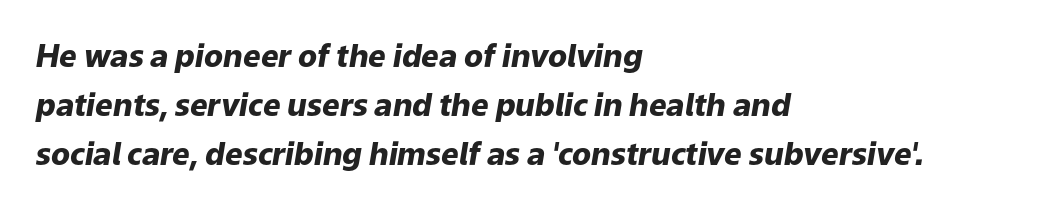
Q: Is the text bold? A: Yes.
Q: Is the text italic (slanted)? A: Yes, it leans right by about 9 degrees.
Q: Is the text underlined? A: No.
Q: How is the paragraph aligned? A: Left-aligned.
Q: Is the spacing between letters normal or unusually wide? A: Normal.
Q: Is the spacing between lines tight, normal or loose? A: Normal.
Q: Width (condensed, normal, or wide)? A: Normal.
Q: Stroke contrast? A: Low.
Q: x-height? A: Medium.
Q: Monospaced? A: No.
